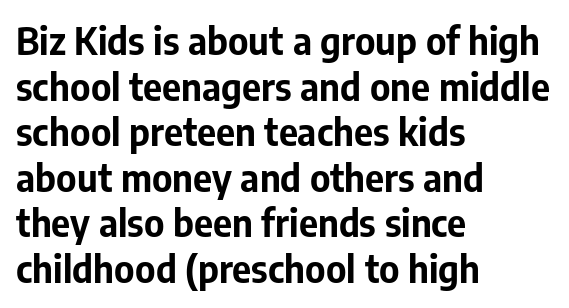
Quick note: underline off. Students, this is bold: see how much ink each stroke carries. These lines are rendered in a variable-pitch font. The letters stand straight up with perfectly vertical stems. This rendering employs a face without finishing strokes, i.e., a sans-serif.
